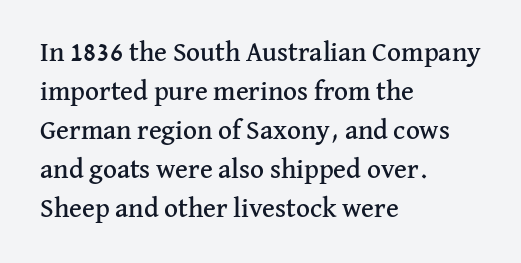
The image shows 27 px text type, upright; set left-aligned, normal line spacing (1.44x), normal letter spacing, not underlined.
